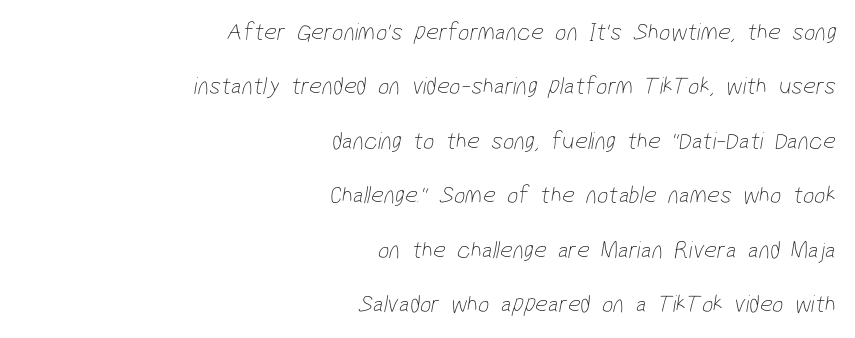
Q: Is the text bold? A: No.
Q: Is the text underlined? A: No.
Q: How is the paragraph aligned? A: Right-aligned.
Q: Is the spacing between letters normal or unusually wide? A: Normal.
Q: Is the spacing between lines tight, normal or loose? A: Loose.
